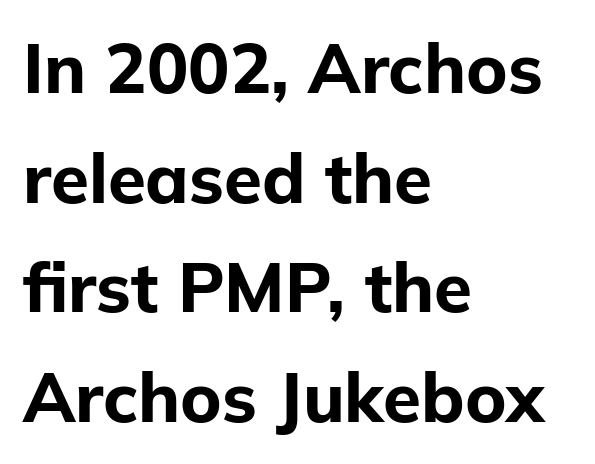
Q: Is the text bold? A: Yes.
Q: Is the text italic (slanted)? A: No, it is upright.
Q: Is the typeface a serif or a sans-serif typeface? A: Sans-serif.
Q: Is the text underlined? A: No.
Q: How is the paragraph aligned? A: Left-aligned.
Q: Is the spacing between letters normal or unusually wide? A: Normal.
Q: Is the spacing between lines tight, normal or loose? A: Normal.
Q: Width (condensed, normal, or wide)? A: Normal.
Q: Stroke contrast? A: Low.
Q: x-height? A: Medium.
Q: Monospaced? A: No.
